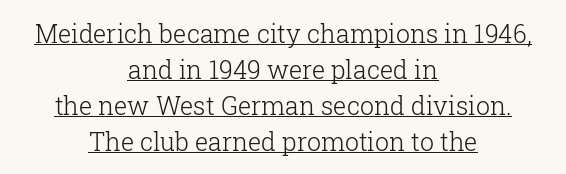
{"italic": "no", "bold": "no", "underline": "yes", "align": "center", "line_spacing": "normal", "line_spacing_ratio": 1.44, "letter_spacing": "normal", "letter_spacing_em": 0.0, "glyph_px": 25}
